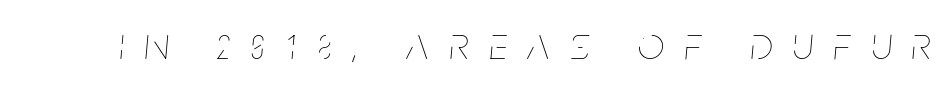
A typesetter would call this proportional, since set widths differ per character. The specimen reads as italic at a glance. The words here are not underlined. Here the glyphs are tracked loosely, breaking word shapes into spaced letters.
